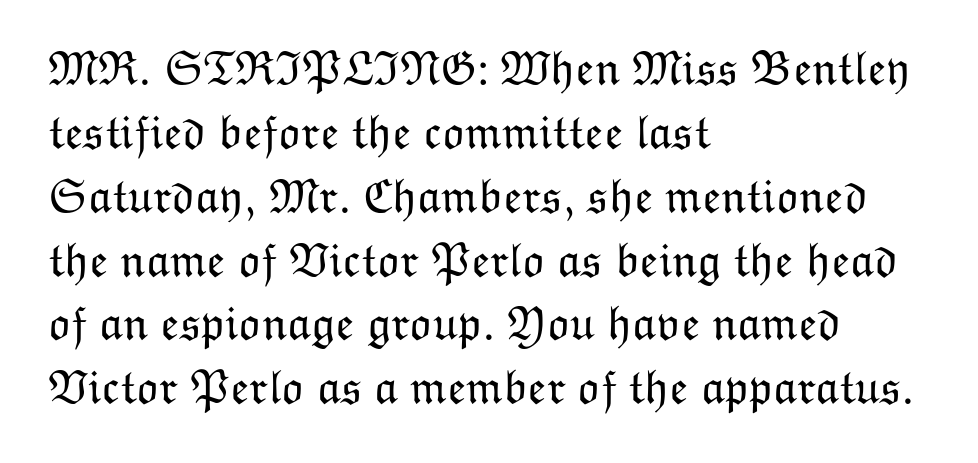
The image shows 48 px light type, upright; set left-aligned, normal line spacing (1.33x), normal letter spacing, not underlined; low stroke contrast and a medium x-height.
